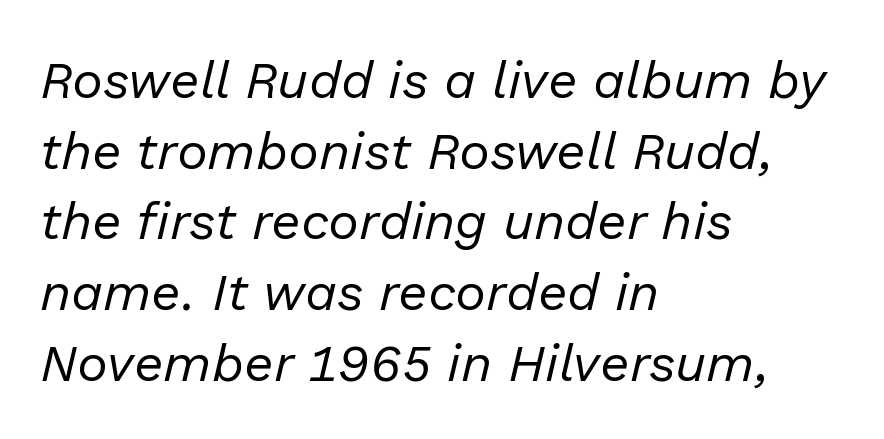
{"italic": "yes", "lean": "right", "slant_degrees": 13, "bold": "no", "weight": "regular", "width": "normal", "stroke_contrast": "low", "x_height": "medium", "monospaced": "no", "underline": "no", "align": "left", "line_spacing": "normal", "line_spacing_ratio": 1.36, "letter_spacing": "normal", "letter_spacing_em": 0.0, "glyph_px": 52}
